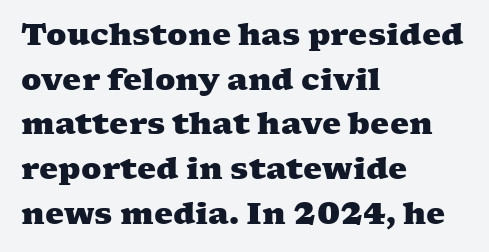
The image shows 30 px heavy, wide serif type; set left-aligned, normal line spacing (1.49x), normal letter spacing, not underlined; medium stroke contrast and a medium x-height.
